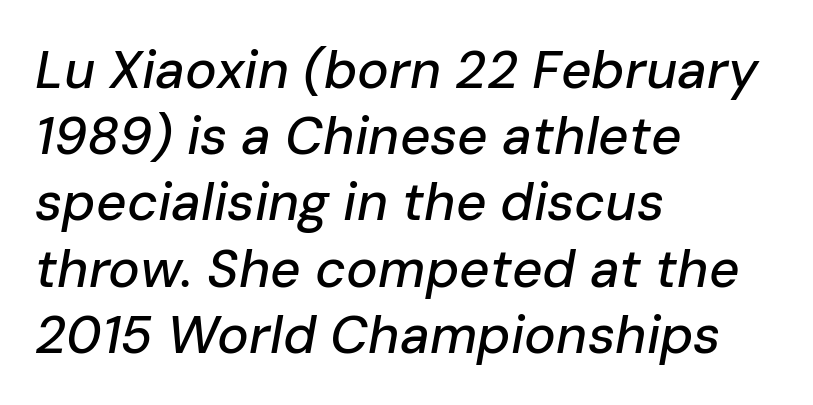
{"italic": "yes", "lean": "right", "slant_degrees": 10, "width": "normal", "stroke_contrast": "low", "x_height": "medium", "monospaced": "no", "underline": "no", "align": "left", "line_spacing": "normal", "line_spacing_ratio": 1.25, "letter_spacing": "normal", "letter_spacing_em": 0.0, "glyph_px": 53}
